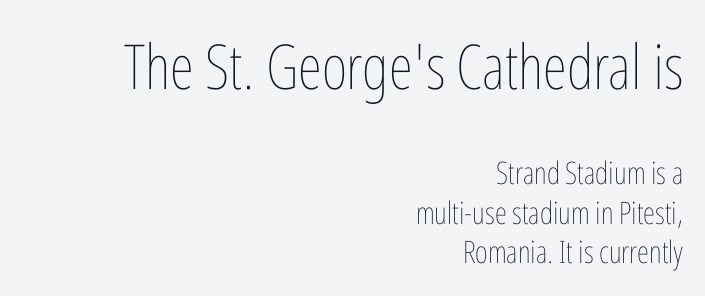
The image shows 62 px thin, condensed type, upright; set right-aligned, normal line spacing (1.27x), normal letter spacing, not underlined; the first (top) block is 2.0x larger; low stroke contrast and a medium x-height.
